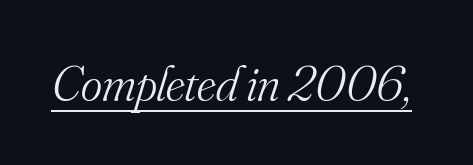
These lines were composed using italics. Character widths vary here, with narrow letters taking less room than wide ones. Bold? No — there's no thickening of the strokes. Each word holds together tightly as a unit, with standard inter-letter gaps. To sum up the face: it has serifs. Underlining? Definitely there.
